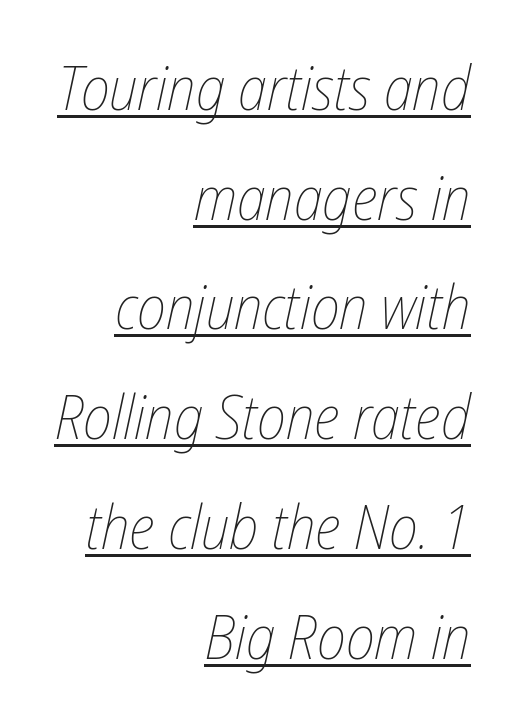
Q: Is the text bold? A: No.
Q: Is the text italic (slanted)? A: Yes, it leans right by about 12 degrees.
Q: Is the text underlined? A: Yes.
Q: How is the paragraph aligned? A: Right-aligned.
Q: Is the spacing between letters normal or unusually wide? A: Normal.
Q: Width (condensed, normal, or wide)? A: Condensed.
Q: Stroke contrast? A: Low.
Q: x-height? A: Medium.
Q: Monospaced? A: No.
